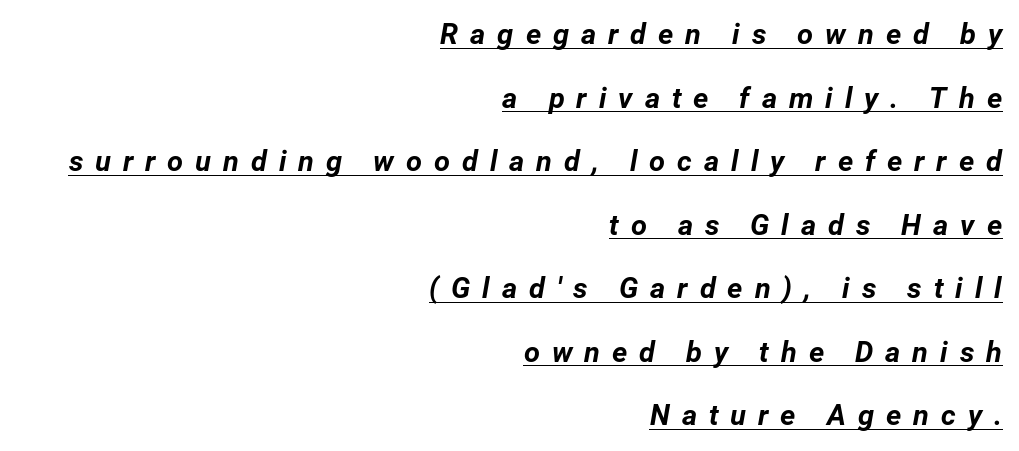
Q: Is the text bold? A: Yes.
Q: Is the text italic (slanted)? A: Yes, it leans right by about 12 degrees.
Q: Is the text underlined? A: Yes.
Q: How is the paragraph aligned? A: Right-aligned.
Q: Is the spacing between letters normal or unusually wide? A: Unusually wide.
Q: Is the spacing between lines tight, normal or loose? A: Loose.
Q: Width (condensed, normal, or wide)? A: Normal.
Q: Stroke contrast? A: Low.
Q: x-height? A: Medium.
Q: Monospaced? A: No.
